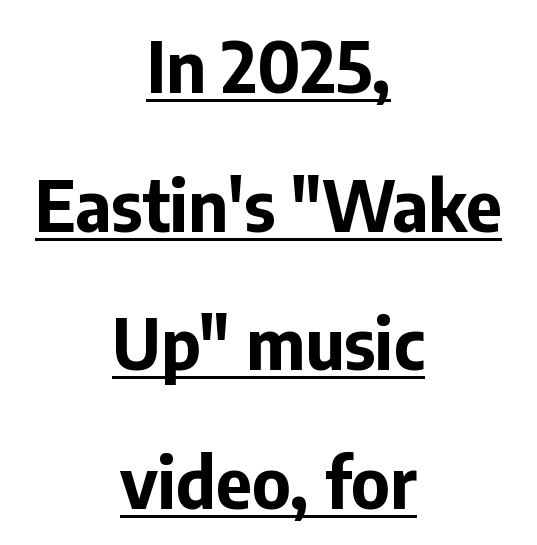
The image shows 70 px bold sans-serif type, upright; set centered, loose line spacing (1.98x), normal letter spacing, underlined; low stroke contrast and a medium x-height.
